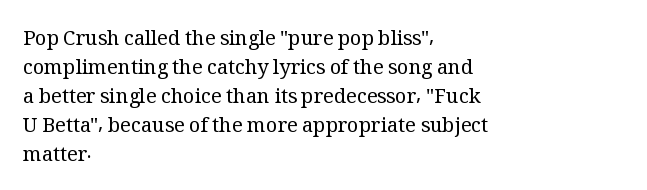
Q: Is the text bold? A: No.
Q: Is the text italic (slanted)? A: No, it is upright.
Q: Is the text underlined? A: No.
Q: How is the paragraph aligned? A: Left-aligned.
Q: Is the spacing between letters normal or unusually wide? A: Normal.
Q: Is the spacing between lines tight, normal or loose? A: Normal.
